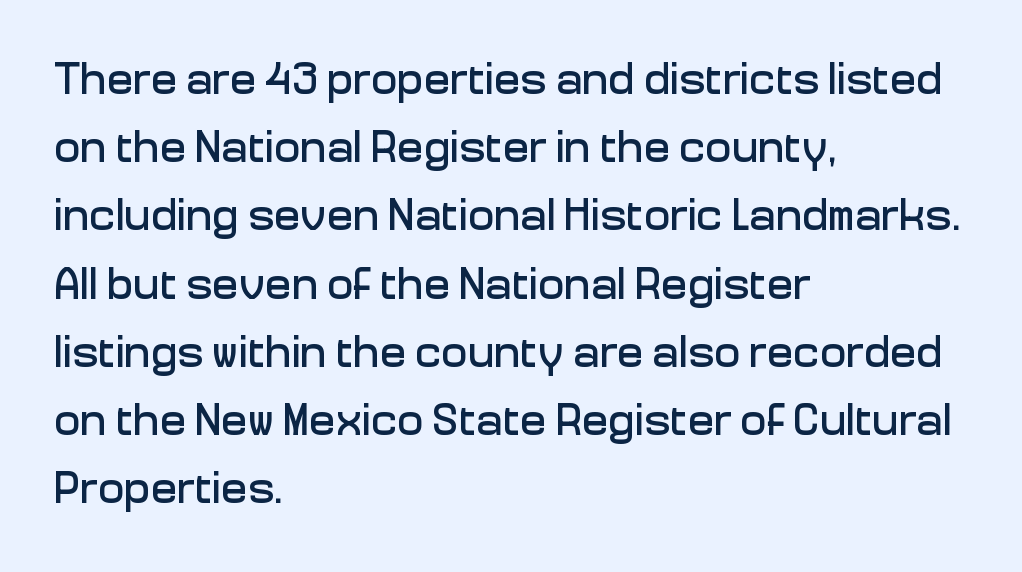
The image shows 44 px sans-serif type, upright; set left-aligned, normal line spacing (1.55x), normal letter spacing, not underlined; low stroke contrast and a medium x-height.
